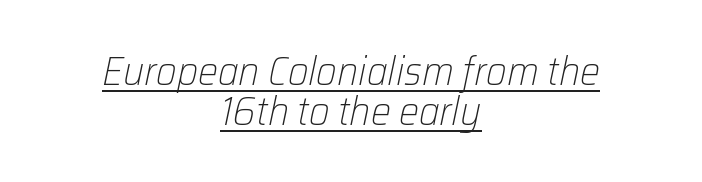
Q: Is the text bold? A: No.
Q: Is the text italic (slanted)? A: Yes, it leans right by about 12 degrees.
Q: Is the text underlined? A: Yes.
Q: How is the paragraph aligned? A: Centered.
Q: Is the spacing between letters normal or unusually wide? A: Normal.
Q: Is the spacing between lines tight, normal or loose? A: Tight.
Q: Width (condensed, normal, or wide)? A: Normal.
Q: Stroke contrast? A: Low.
Q: x-height? A: Medium.
Q: Monospaced? A: No.
